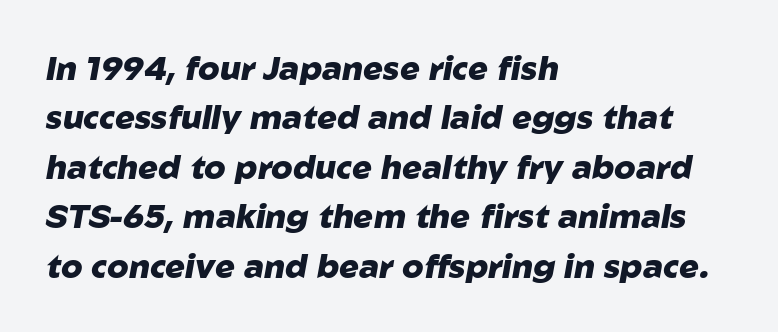
Q: Is the text bold? A: Yes.
Q: Is the text italic (slanted)? A: Yes, it leans right by about 10 degrees.
Q: Is the text underlined? A: No.
Q: How is the paragraph aligned? A: Left-aligned.
Q: Is the spacing between letters normal or unusually wide? A: Normal.
Q: Is the spacing between lines tight, normal or loose? A: Normal.
Q: Width (condensed, normal, or wide)? A: Normal.
Q: Stroke contrast? A: Low.
Q: x-height? A: Medium.
Q: Monospaced? A: No.
